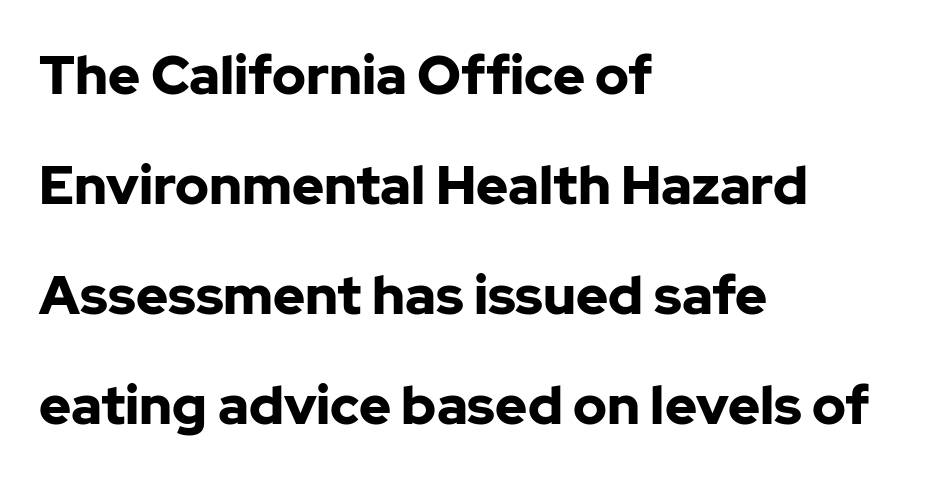
The image shows 54 px bold sans-serif type, upright; set left-aligned, loose line spacing (2.04x), normal letter spacing, not underlined; low stroke contrast and a medium x-height.
